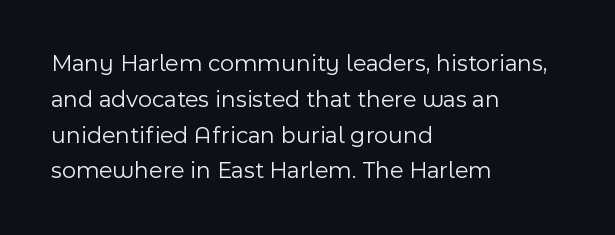
The setting favours the left margin, as ordinary paragraphs usually do. Upright lettering throughout. Letter spacing: default. No chunkiness to these letters — they're not bold.
